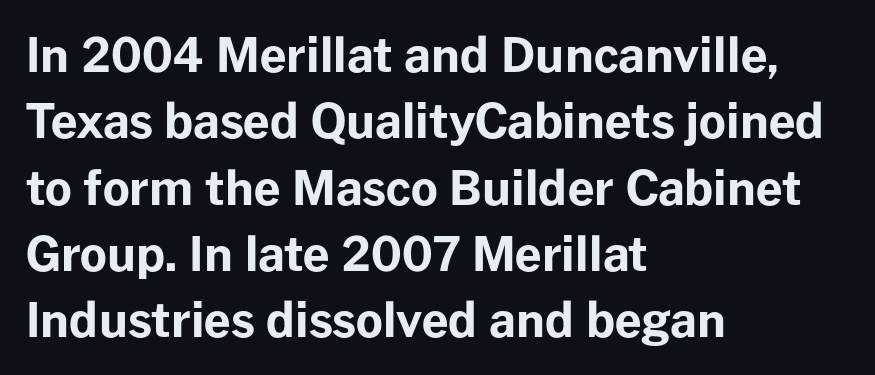
Typographically, this falls in the sans-serif category. A clean baseline with only descenders dipping below it. Reading down the column, the eye jumps a familiar distance to each next line. The text block is weighted toward the left margin, trailing off unevenly rightward.
